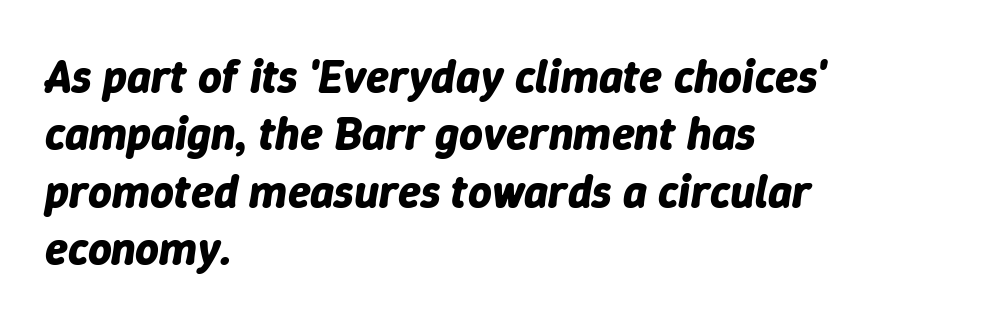
Q: Is the text bold? A: Yes.
Q: Is the text italic (slanted)? A: Yes, it leans right by about 9 degrees.
Q: Is the text underlined? A: No.
Q: How is the paragraph aligned? A: Left-aligned.
Q: Is the spacing between letters normal or unusually wide? A: Normal.
Q: Is the spacing between lines tight, normal or loose? A: Normal.
Q: Width (condensed, normal, or wide)? A: Normal.
Q: Stroke contrast? A: Low.
Q: x-height? A: Medium.
Q: Monospaced? A: No.
